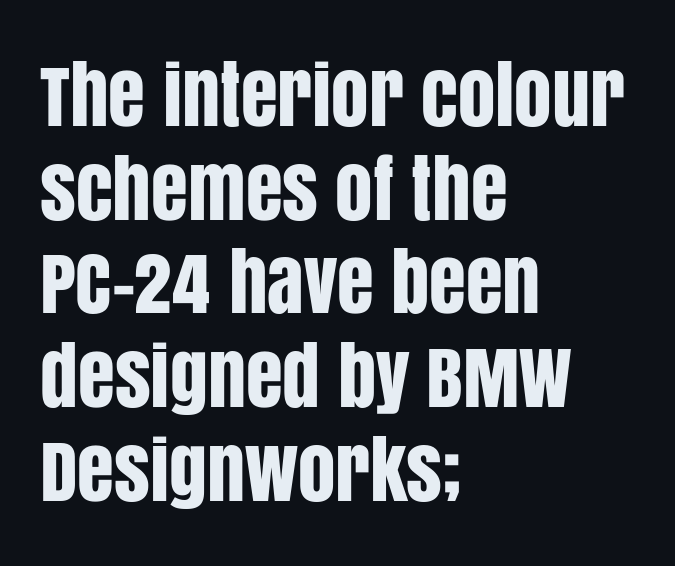
{"serif": "no", "italic": "no", "width": "condensed", "stroke_contrast": "low", "x_height": "large", "monospaced": "no", "underline": "no", "align": "left", "line_spacing": "normal", "line_spacing_ratio": 1.25, "letter_spacing": "normal", "letter_spacing_em": 0.0, "glyph_px": 75}
